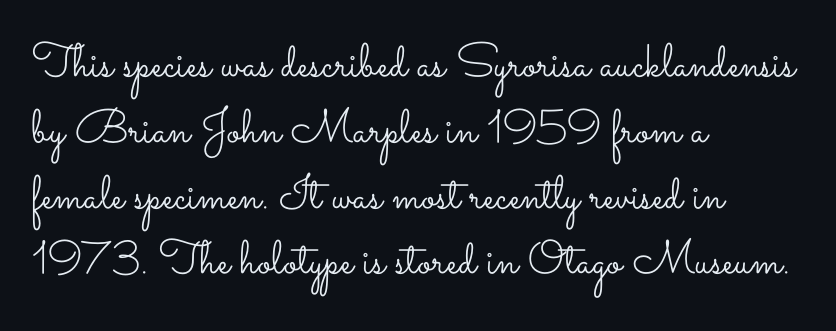
The weight tops out at a normal text grade. Glyph-to-glyph distance matches everyday printed text. Has an underline been added? It has not. Do the characters align in a grid? No, the font is proportional. Regarding leading, the lines here are spaced in the standard way.
